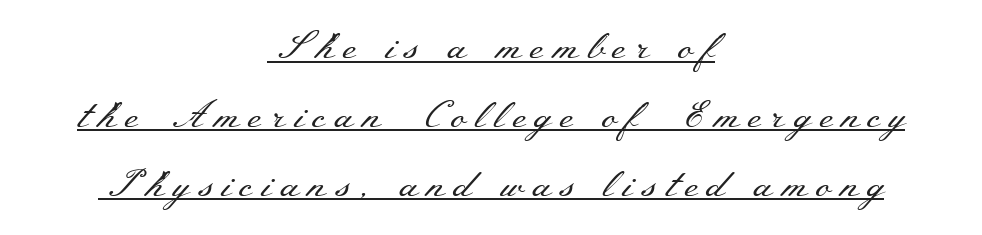
The passage is arranged like a title page — every line centered. You could only call the tracking loose — the letters float apart. Old-style or modern, the face here clearly has serifs. Character widths vary here, with narrow letters taking less room than wide ones.
